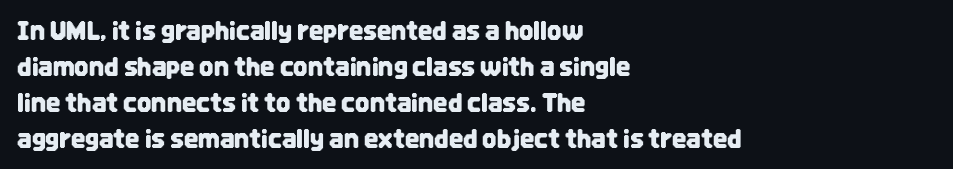
Q: Is the text italic (slanted)? A: No, it is upright.
Q: Is the text underlined? A: No.
Q: How is the paragraph aligned? A: Left-aligned.
Q: Is the spacing between letters normal or unusually wide? A: Normal.
Q: Is the spacing between lines tight, normal or loose? A: Normal.
